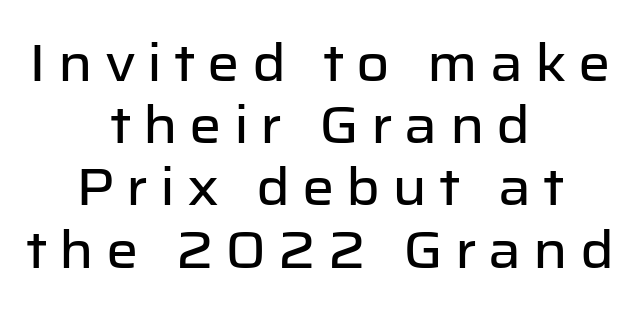
{"serif": "no", "italic": "no", "width": "normal", "stroke_contrast": "low", "x_height": "medium", "monospaced": "no", "underline": "no", "align": "center", "line_spacing_ratio": 1.22, "letter_spacing": "wide", "letter_spacing_em": 0.23, "glyph_px": 51}
